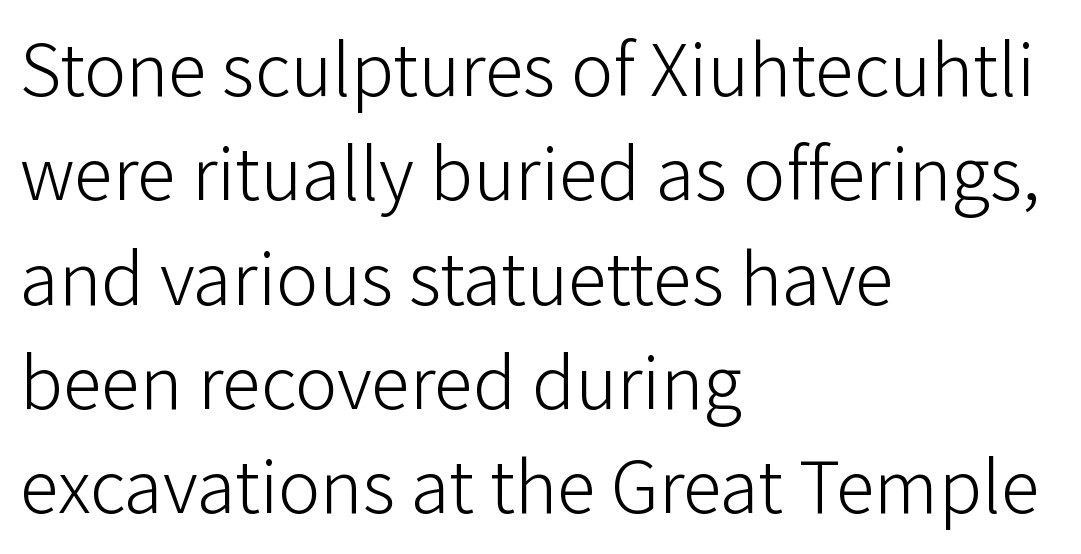
Q: Is the text bold? A: No.
Q: Is the text italic (slanted)? A: No, it is upright.
Q: Is the typeface a serif or a sans-serif typeface? A: Sans-serif.
Q: Is the text underlined? A: No.
Q: How is the paragraph aligned? A: Left-aligned.
Q: Is the spacing between letters normal or unusually wide? A: Normal.
Q: Is the spacing between lines tight, normal or loose? A: Normal.
Q: Width (condensed, normal, or wide)? A: Normal.
Q: Stroke contrast? A: Low.
Q: x-height? A: Medium.
Q: Monospaced? A: No.
